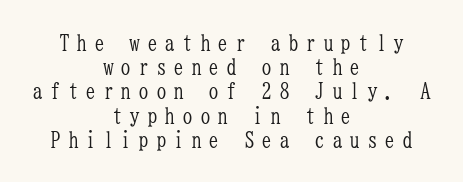
The image shows 22 px text type, upright; set centered, tight line spacing (1.1x), unusually wide letter spacing (+0.3 em), not underlined.
